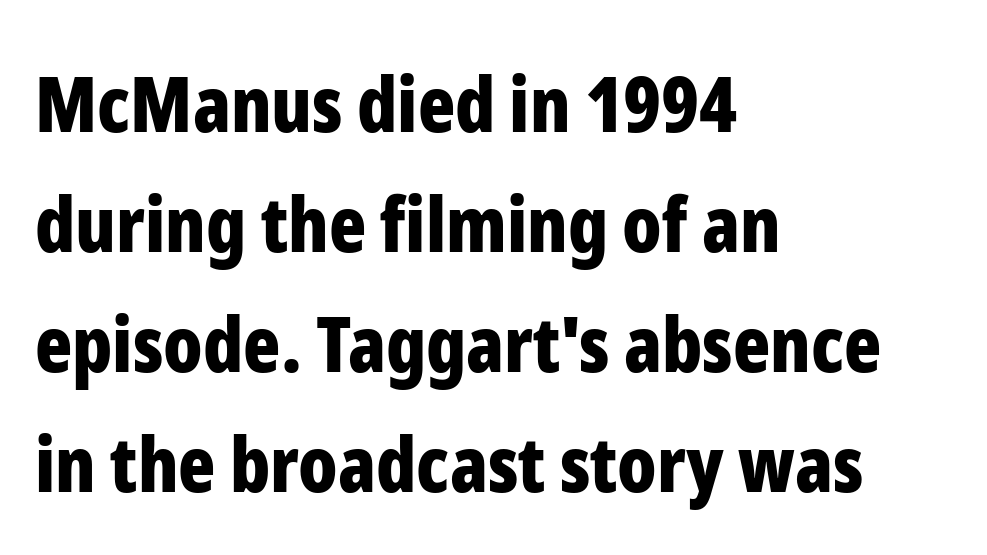
The image shows 77 px bold, condensed sans-serif type, upright; set left-aligned, normal line spacing (1.56x), normal letter spacing, not underlined; low stroke contrast and a medium x-height.
